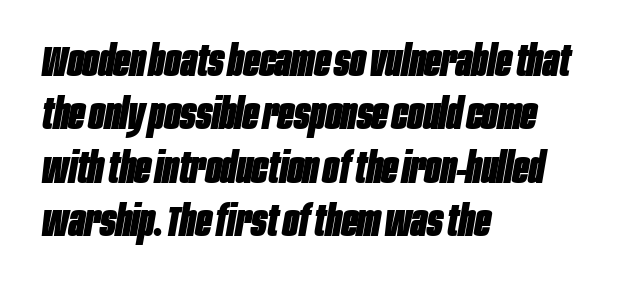
{"italic": "yes", "lean": "right", "slant_degrees": 10, "bold": "yes", "weight": "heavy", "width": "condensed", "stroke_contrast": "low", "x_height": "large", "monospaced": "no", "underline": "no", "align": "left", "line_spacing": "normal", "line_spacing_ratio": 1.27, "letter_spacing": "normal", "letter_spacing_em": 0.0, "glyph_px": 42}
